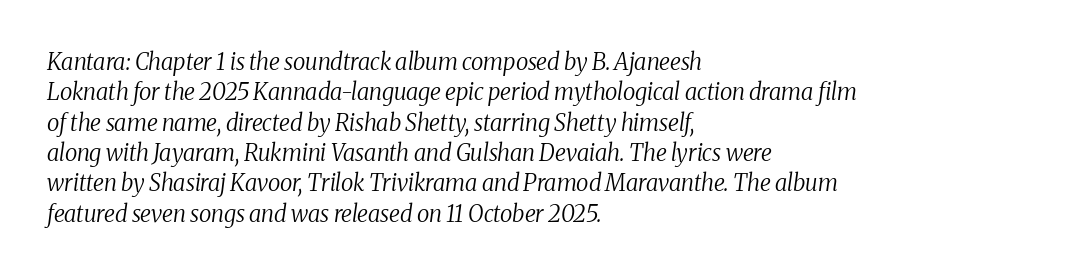
Does the lettering tilt? It does — this is italic. Does the leading feel generous? No, just average. Here the glyphs are tracked normally, forming tight word shapes. The lines are quadded left. Stroke mass is kept to a normal reading level or below.
